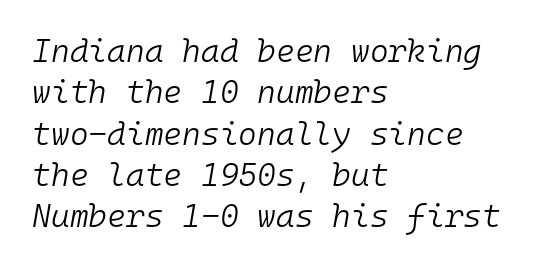
Quick note: interline space is typical. The specimen omits any rule beneath the text block's lines. Do the characters align in a grid? Yes, the font is monospaced. The passage shown leans; its letterforms are oblique. The strokes carry an ordinary text weight at most. This sample uses plain, unmodified letter spacing.
